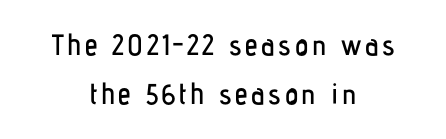
The image shows 29 px condensed sans-serif type, upright; set centered, normal line spacing (1.69x), not underlined; low stroke contrast and a medium x-height.
